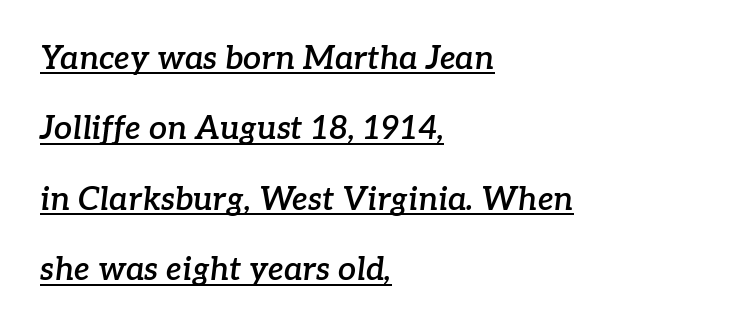
The image shows 32 px semibold serif type, italic (leaning right); set left-aligned, loose line spacing (2.2x), normal letter spacing, underlined; low stroke contrast and a medium x-height.
